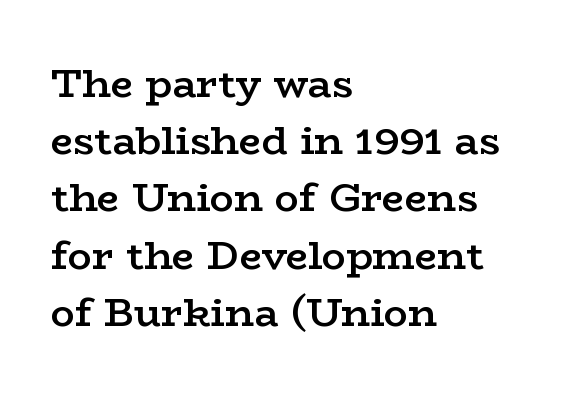
The image shows 40 px semibold, wide serif type, upright; set left-aligned, normal line spacing (1.43x), normal letter spacing, not underlined; low stroke contrast and a medium x-height.
